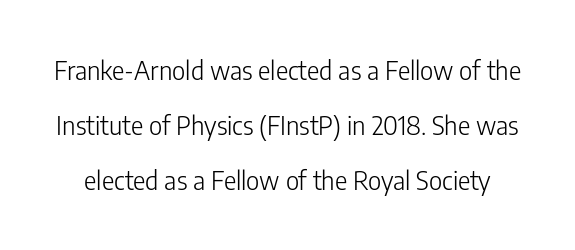
The block of text is sparse from top to bottom, with ample space between rows. Letters rest on an invisible, unmarked baseline. Each word holds together tightly as a unit, with standard inter-letter gaps. The font sits on the lighter half of the weight spectrum, regular included.
